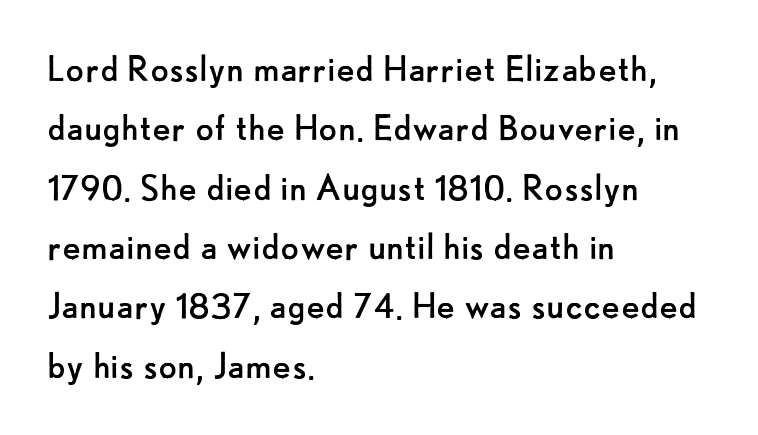
Q: Is the text bold? A: No.
Q: Is the text italic (slanted)? A: No, it is upright.
Q: Is the typeface a serif or a sans-serif typeface? A: Sans-serif.
Q: Is the text underlined? A: No.
Q: How is the paragraph aligned? A: Left-aligned.
Q: Is the spacing between letters normal or unusually wide? A: Normal.
Q: Is the spacing between lines tight, normal or loose? A: Normal.
Q: Width (condensed, normal, or wide)? A: Normal.
Q: Stroke contrast? A: Low.
Q: x-height? A: Small.
Q: Monospaced? A: No.
